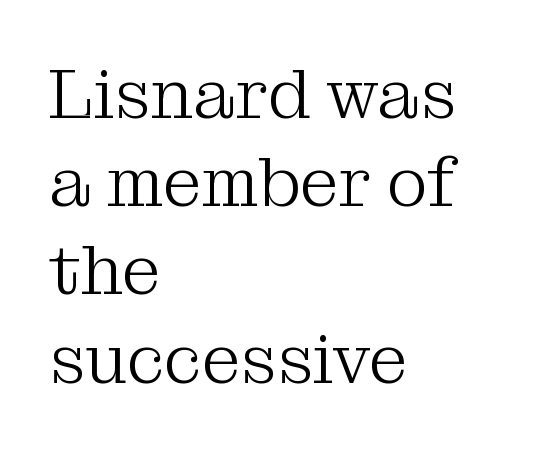
The image shows 70 px light serif type, upright; set left-aligned, normal line spacing (1.26x), normal letter spacing, not underlined; medium stroke contrast and a medium x-height.
